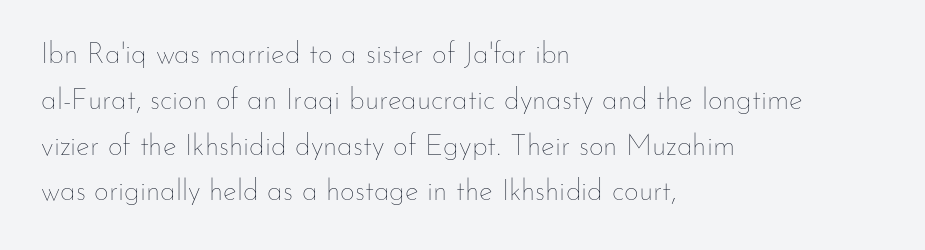
Q: Is the text bold? A: No.
Q: Is the text italic (slanted)? A: No, it is upright.
Q: Is the text underlined? A: No.
Q: How is the paragraph aligned? A: Left-aligned.
Q: Is the spacing between letters normal or unusually wide? A: Normal.
Q: Is the spacing between lines tight, normal or loose? A: Normal.
Q: Width (condensed, normal, or wide)? A: Normal.
Q: Stroke contrast? A: Low.
Q: x-height? A: Small.
Q: Monospaced? A: No.
